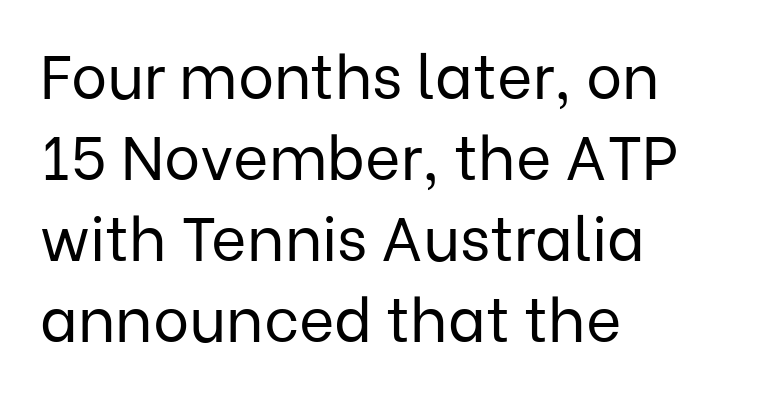
The image shows 61 px regular-weight sans-serif type, upright; set left-aligned, normal line spacing (1.33x), normal letter spacing, not underlined; low stroke contrast and a medium x-height.
